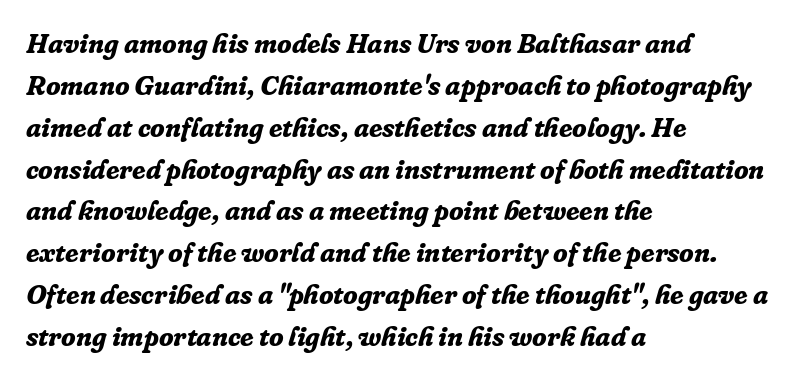
The image shows 27 px bold type, italic (leaning right); set left-aligned, normal line spacing (1.55x), normal letter spacing, not underlined.
